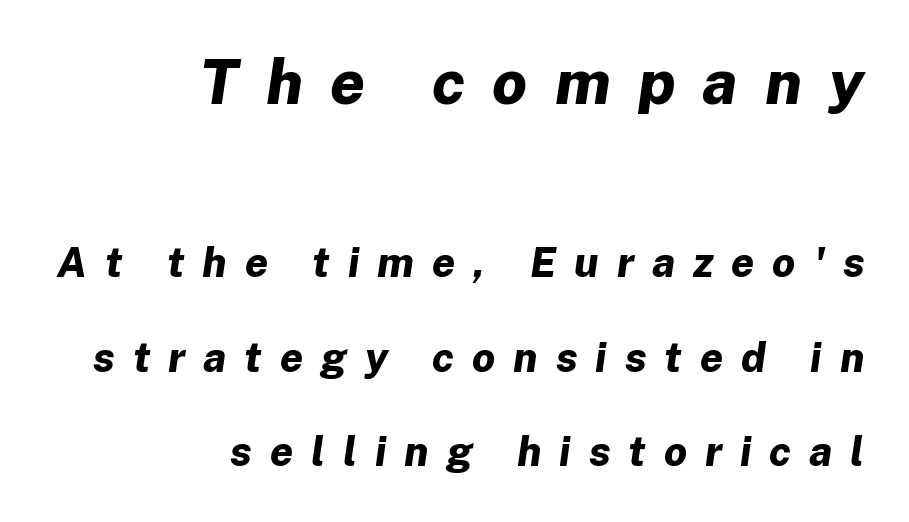
Character widths vary here, with narrow letters taking less room than wide ones. Notice how the stems are inclined rather than vertical — that's the hallmark of italics. This block would shrink considerably if given ordinary leading; it's expanded now. The gap between lines stays unmarked. You could only call the tracking loose — the letters float apart. Compared with an ordinary text face, these strokes are far heavier — a full bold.
